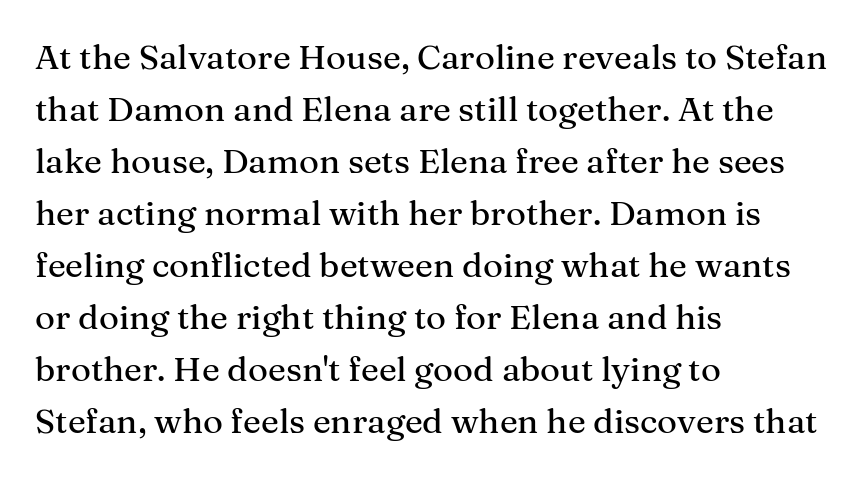
The horizontal fit of the characters is conventional and even. Horizontal bands of white between lines are of average thickness. These lines are composed in type with serifs. The typography opts for an upright posture over an oblique one. The letters advance in unequal steps, a hallmark of proportional type. Leftover space on each line is placed entirely after the last word.
